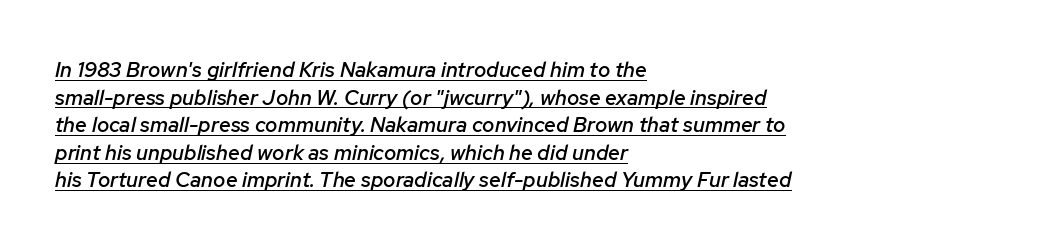
Q: Is the text bold? A: Semi-bold.
Q: Is the text italic (slanted)? A: Yes, it leans right by about 12 degrees.
Q: Is the text underlined? A: Yes.
Q: How is the paragraph aligned? A: Left-aligned.
Q: Is the spacing between letters normal or unusually wide? A: Normal.
Q: Is the spacing between lines tight, normal or loose? A: Normal.
